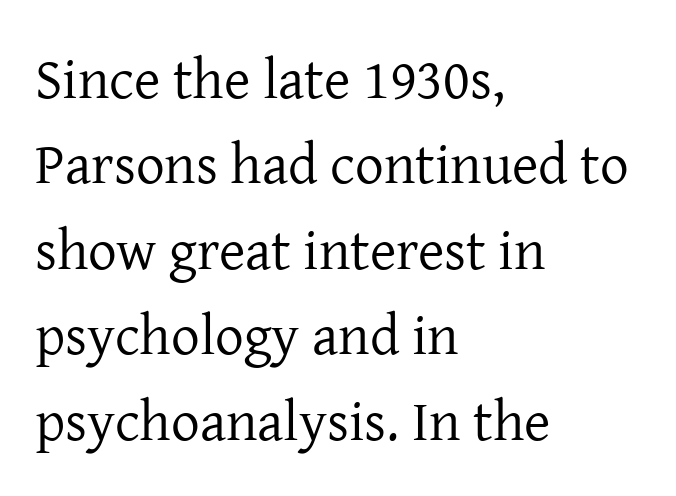
The image shows 57 px regular-weight serif type, upright; set left-aligned, normal line spacing (1.5x), normal letter spacing, not underlined; low stroke contrast and a medium x-height.
